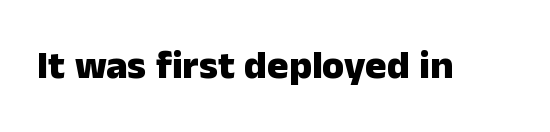
The image shows 40 px heavy sans-serif type, upright; set normal letter spacing, not underlined; low stroke contrast and a medium x-height.
